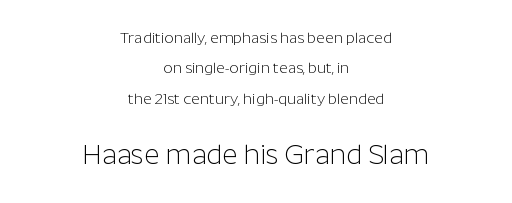
The image shows 27 px text type, upright; set centered, loose line spacing (2.02x), normal letter spacing, not underlined; the second (bottom) block is 1.8x larger.
